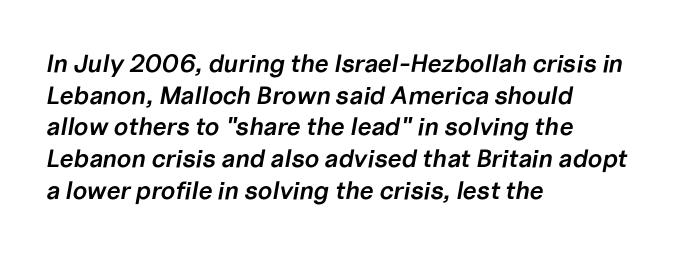
The image shows 25 px text type, italic (leaning right); set left-aligned, normal line spacing (1.27x), normal letter spacing, not underlined.
